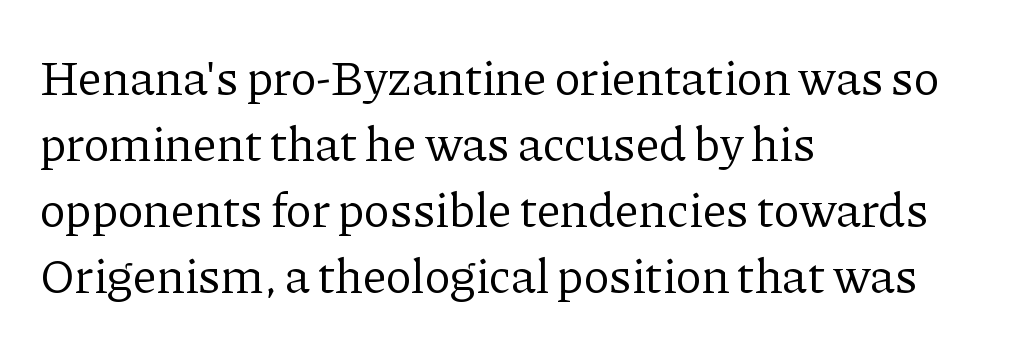
The image shows 49 px regular-weight serif type, upright; set left-aligned, normal line spacing (1.35x), normal letter spacing, not underlined; low stroke contrast and a medium x-height.
